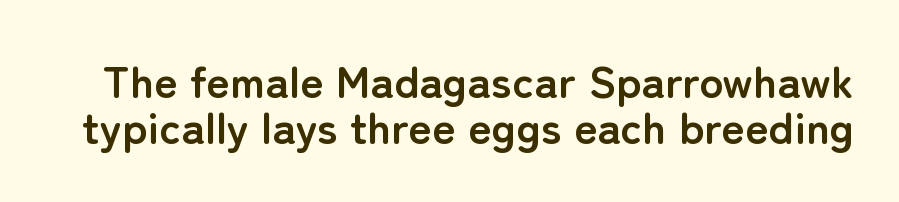
The image shows 45 px semibold sans-serif type, upright; set tight line spacing (1.02x), normal letter spacing, not underlined; low stroke contrast and a medium x-height.
